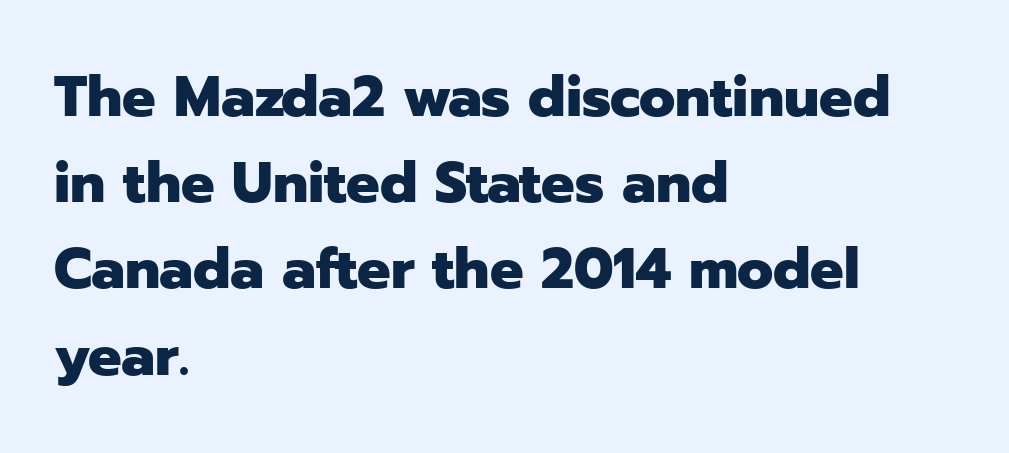
{"serif": "no", "italic": "no", "bold": "yes", "weight": "heavy", "width": "normal", "stroke_contrast": "low", "x_height": "medium", "monospaced": "no", "underline": "no", "align": "left", "line_spacing": "normal", "line_spacing_ratio": 1.54, "letter_spacing": "normal", "letter_spacing_em": 0.0, "glyph_px": 56}
